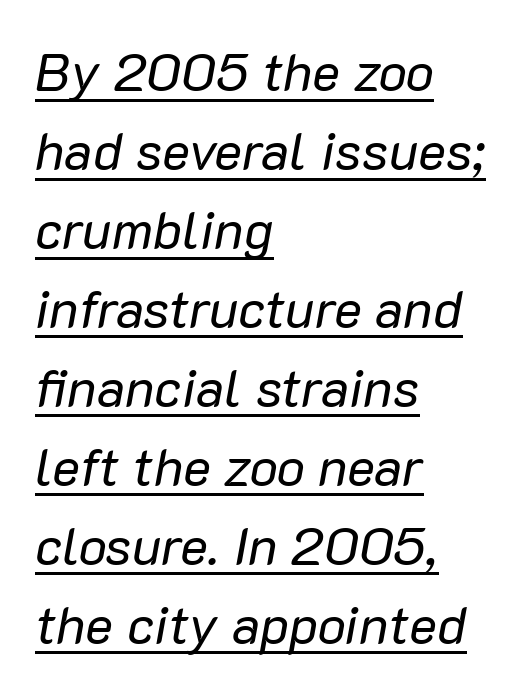
The image shows 53 px regular-weight type, italic (leaning right); set left-aligned, normal line spacing (1.49x), normal letter spacing, underlined; low stroke contrast and a medium x-height.
